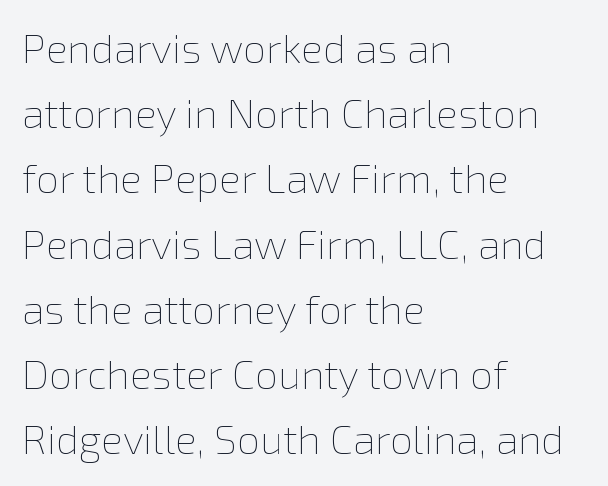
The font sits on the lighter half of the weight spectrum, regular included. Only glyphs here, with clear space below each row. This is the regular roman posture of the typeface. Letter spacing: default. Honestly, the row spacing looks completely unremarkable. Teacher's note: observe the even left margin — that is flush-left alignment.
